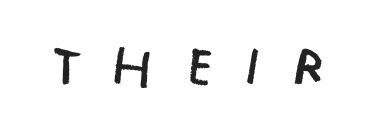
Heaviness? Minimal to ordinary, like unemphasized prose. Clear beneath every line of the passage. Is this a fixed-width face? No — the glyphs have proportional, varying widths. Unlike a traditional serif, this face leaves its strokes unadorned. Someone cranked the tracking dial way up on this one.
